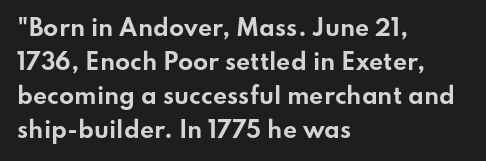
The lettering holds an erect, upright posture throughout. No word sits above an underline. Thick stems and heavy bowls — unmistakably bold. How are the letters spaced? Ordinarily, with no added tracking. Line beginnings align vertically; line endings do not.
